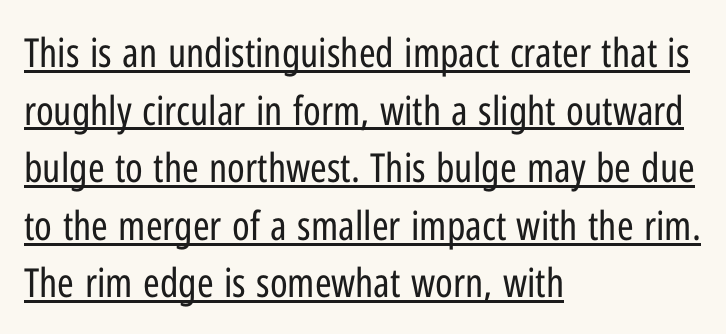
The image shows 40 px regular-weight, condensed sans-serif type, upright; set left-aligned, normal line spacing (1.44x), normal letter spacing, underlined; low stroke contrast and a medium x-height.
